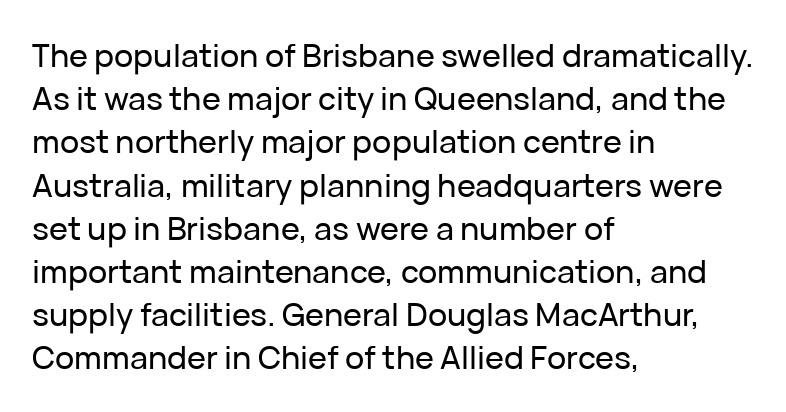
Q: Is the text italic (slanted)? A: No, it is upright.
Q: Is the typeface a serif or a sans-serif typeface? A: Sans-serif.
Q: Is the text underlined? A: No.
Q: How is the paragraph aligned? A: Left-aligned.
Q: Is the spacing between letters normal or unusually wide? A: Normal.
Q: Is the spacing between lines tight, normal or loose? A: Normal.
Q: Width (condensed, normal, or wide)? A: Normal.
Q: Stroke contrast? A: Low.
Q: x-height? A: Medium.
Q: Monospaced? A: No.
